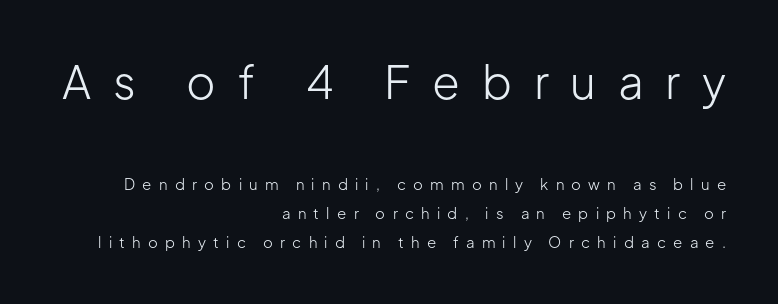
{"serif": "no", "italic": "no", "bold": "no", "weight": "light", "width": "normal", "stroke_contrast": "low", "x_height": "medium", "monospaced": "no", "underline": "no", "align": "right", "line_spacing": "loose", "line_spacing_ratio": 1.92, "letter_spacing": "wide", "letter_spacing_em": 0.48, "larger_block": "first", "size_ratio": 3.0, "glyph_px": 45}
